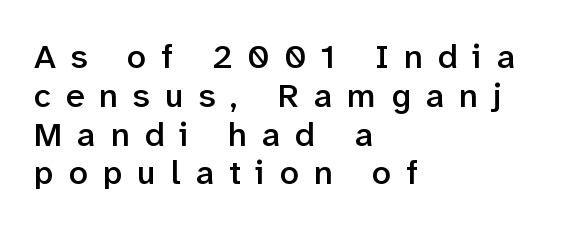
The image shows 34 px semibold sans-serif type, upright; set left-aligned, tight line spacing (1.14x), unusually wide letter spacing (+0.44 em), not underlined; low stroke contrast and a medium x-height.
